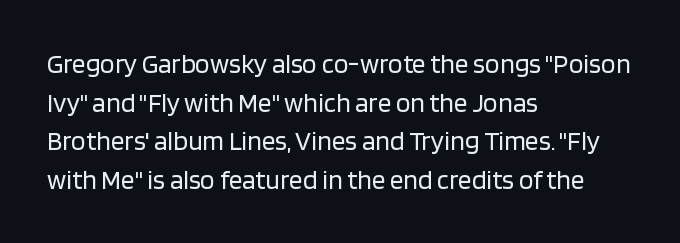
The image shows 27 px text type, upright; set left-aligned, normal line spacing (1.43x), normal letter spacing, not underlined.
